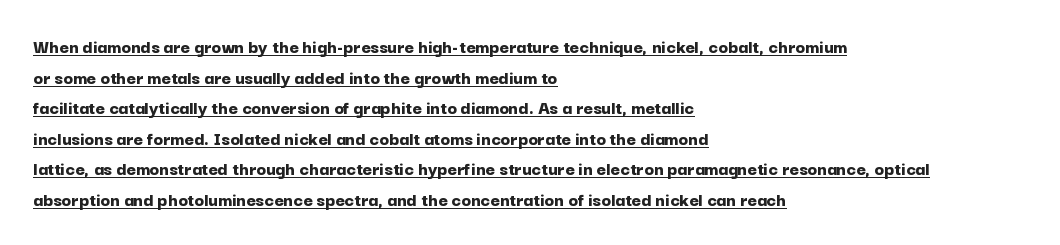
Q: Is the text bold? A: Yes.
Q: Is the text italic (slanted)? A: No, it is upright.
Q: Is the text underlined? A: Yes.
Q: How is the paragraph aligned? A: Left-aligned.
Q: Is the spacing between letters normal or unusually wide? A: Normal.
Q: Is the spacing between lines tight, normal or loose? A: Normal.
